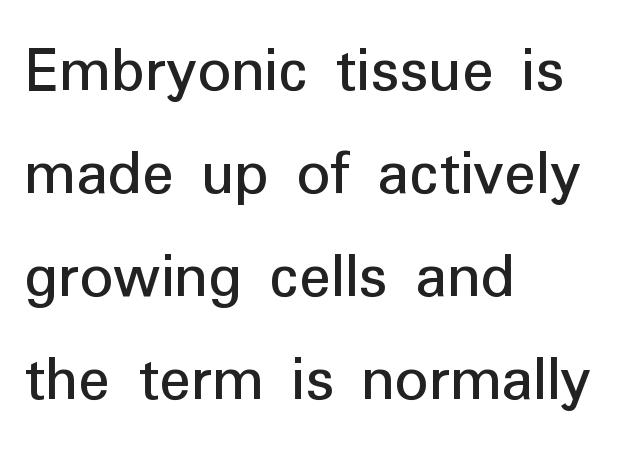
The image shows 66 px regular-weight sans-serif type, upright; set left-aligned, normal line spacing (1.56x), normal letter spacing, not underlined; low stroke contrast and a medium x-height.
